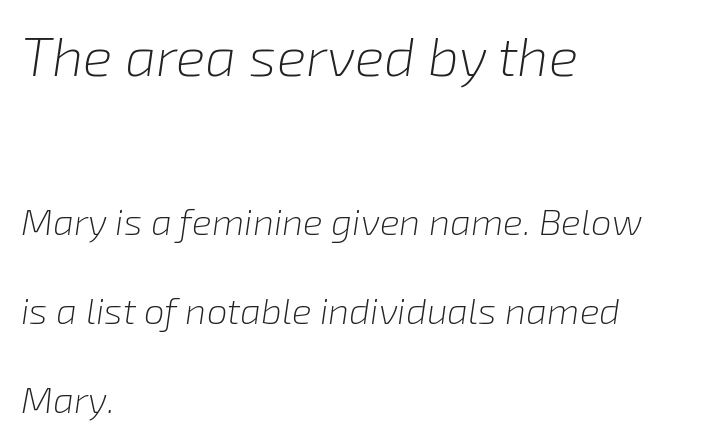
{"italic": "yes", "lean": "right", "slant_degrees": 8, "bold": "no", "weight": "light", "width": "normal", "stroke_contrast": "low", "x_height": "medium", "monospaced": "no", "underline": "no", "align": "left", "line_spacing": "loose", "line_spacing_ratio": 2.41, "letter_spacing": "normal", "letter_spacing_em": 0.0, "larger_block": "first", "size_ratio": 1.49, "glyph_px": 55}
